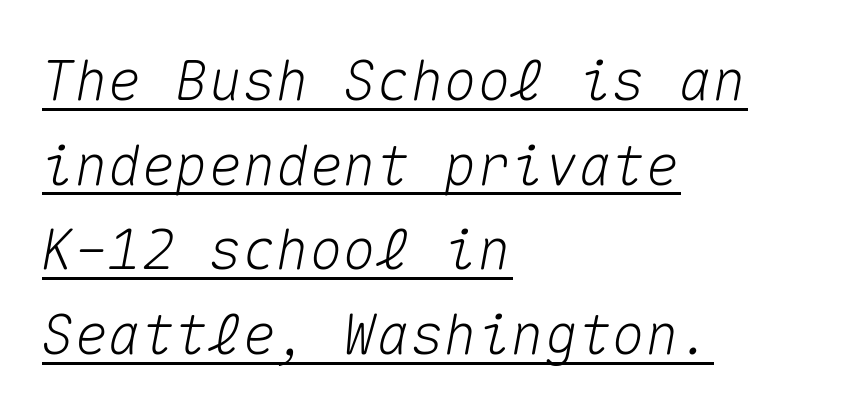
Q: Is the text italic (slanted)? A: Yes, it leans right by about 10 degrees.
Q: Is the text underlined? A: Yes.
Q: How is the paragraph aligned? A: Left-aligned.
Q: Is the spacing between letters normal or unusually wide? A: Normal.
Q: Is the spacing between lines tight, normal or loose? A: Normal.
Q: Width (condensed, normal, or wide)? A: Normal.
Q: Stroke contrast? A: Medium.
Q: x-height? A: Medium.
Q: Monospaced? A: Yes.
